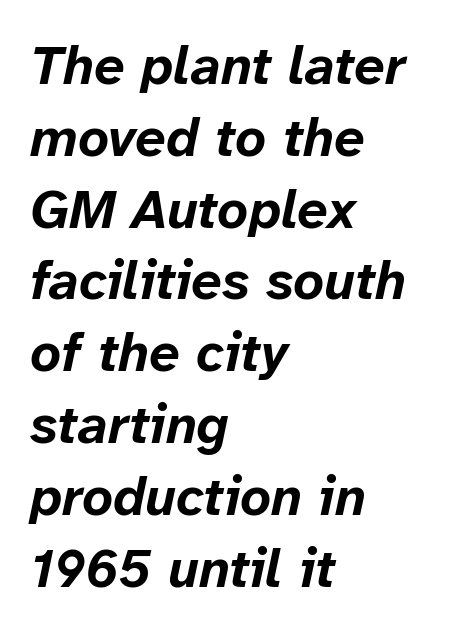
The rendering uses a moderate line-height, typical for paragraphs. Has an underline been added? It has not. This rendering leaves character spacing at its baseline value. Heavy-handed strokes throughout: this text is bold. This is oblique type, the kind used for emphasis or titles.
